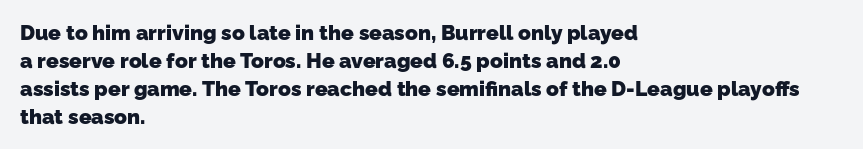
{"bold": "yes", "underline": "no", "align": "left", "line_spacing": "normal", "line_spacing_ratio": 1.33, "letter_spacing": "normal", "letter_spacing_em": 0.0, "glyph_px": 21}
